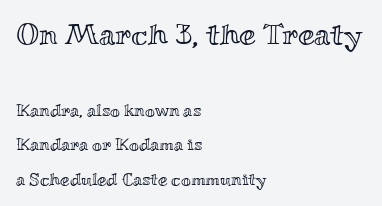
{"italic": "no", "width": "wide", "x_height": "small", "monospaced": "no", "underline": "no", "align": "left", "line_spacing": "loose", "line_spacing_ratio": 2.01, "letter_spacing": "normal", "letter_spacing_em": 0.0, "larger_block": "first", "size_ratio": 1.76, "glyph_px": 30}
